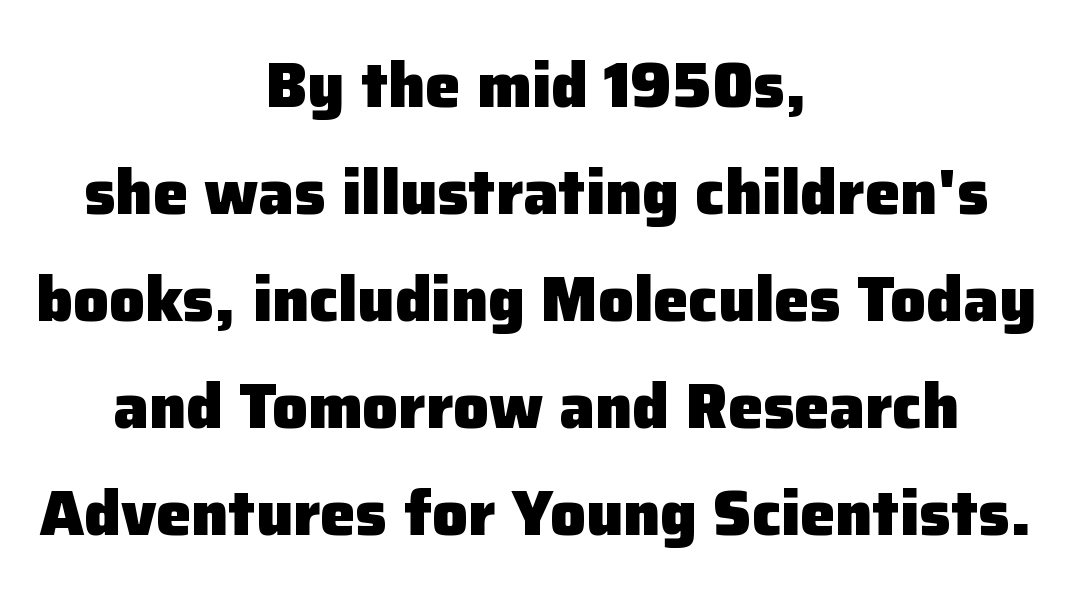
Q: Is the text bold? A: Yes.
Q: Is the text italic (slanted)? A: No, it is upright.
Q: Is the typeface a serif or a sans-serif typeface? A: Sans-serif.
Q: Is the text underlined? A: No.
Q: How is the paragraph aligned? A: Centered.
Q: Is the spacing between letters normal or unusually wide? A: Normal.
Q: Is the spacing between lines tight, normal or loose? A: Normal.
Q: Width (condensed, normal, or wide)? A: Normal.
Q: Stroke contrast? A: Low.
Q: x-height? A: Medium.
Q: Monospaced? A: No.
